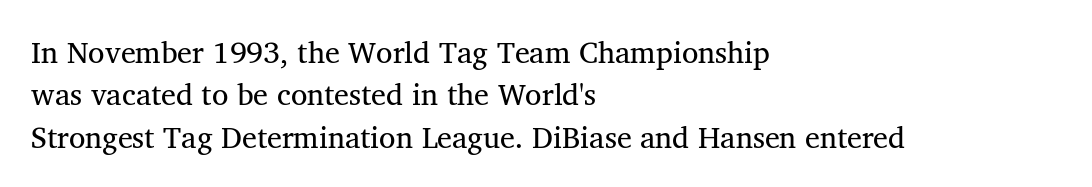
Q: Is the text bold? A: No.
Q: Is the text italic (slanted)? A: No, it is upright.
Q: Is the typeface a serif or a sans-serif typeface? A: Serif.
Q: Is the text underlined? A: No.
Q: How is the paragraph aligned? A: Left-aligned.
Q: Is the spacing between letters normal or unusually wide? A: Normal.
Q: Is the spacing between lines tight, normal or loose? A: Normal.
Q: Width (condensed, normal, or wide)? A: Normal.
Q: Stroke contrast? A: Medium.
Q: x-height? A: Medium.
Q: Monospaced? A: No.
